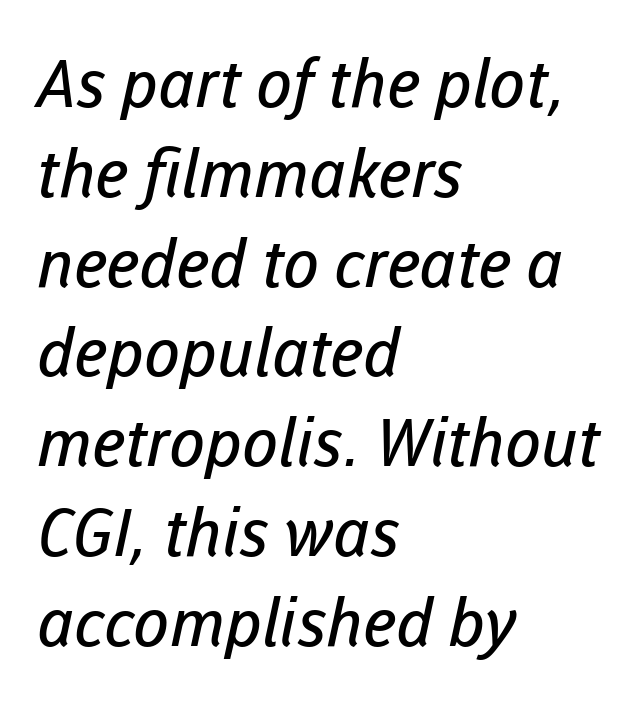
The string is rendered with underlining switched off. The rendering keeps characters at their native spacing. Note the varied advance widths — an 'i' is clearly narrower than an 'm'. The space between consecutive lines is moderate.
